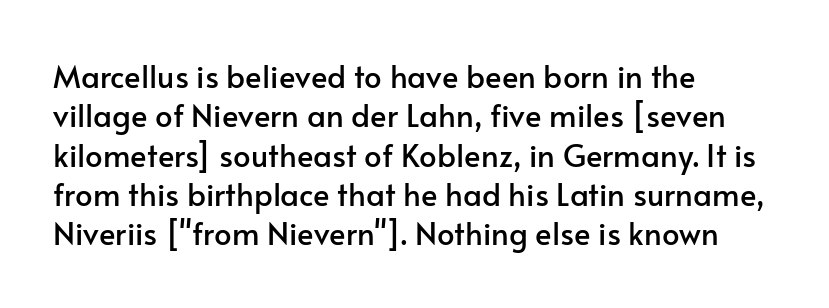
The image shows 31 px sans-serif type, upright; set left-aligned, normal line spacing (1.27x), normal letter spacing, not underlined; low stroke contrast and a small x-height.
